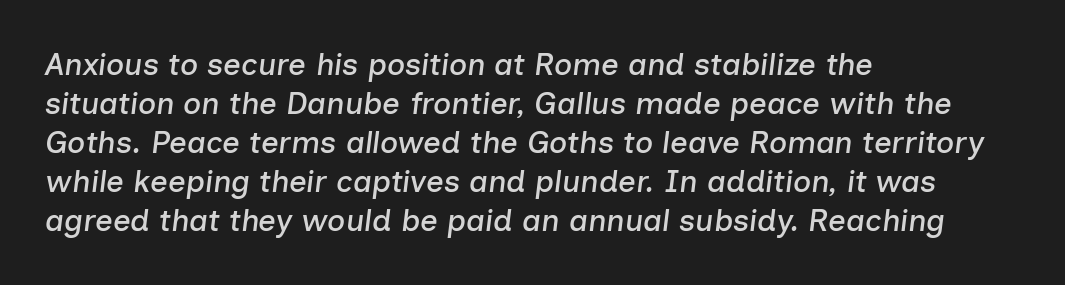
{"italic": "yes", "lean": "right", "slant_degrees": 7, "width": "normal", "stroke_contrast": "low", "x_height": "medium", "monospaced": "no", "underline": "no", "align": "left", "line_spacing": "normal", "line_spacing_ratio": 1.26, "letter_spacing": "normal", "letter_spacing_em": 0.0, "glyph_px": 31}
